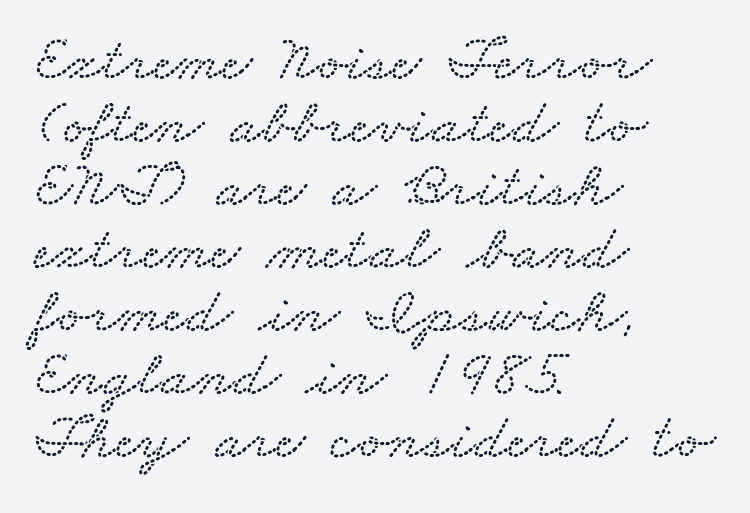
Q: Is the text underlined? A: No.
Q: How is the paragraph aligned? A: Left-aligned.
Q: Is the spacing between letters normal or unusually wide? A: Normal.
Q: Is the spacing between lines tight, normal or loose? A: Tight.
Q: Width (condensed, normal, or wide)? A: Wide.
Q: Stroke contrast? A: Low.
Q: x-height? A: Small.
Q: Monospaced? A: No.
